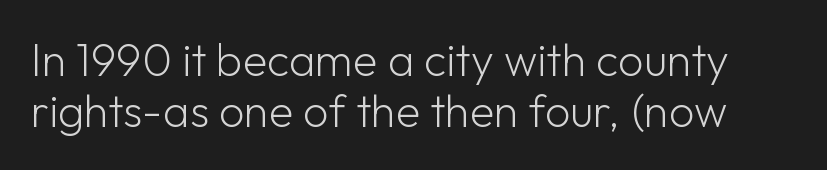
{"serif": "no", "italic": "no", "bold": "no", "weight": "light", "width": "normal", "stroke_contrast": "low", "x_height": "medium", "monospaced": "no", "underline": "no", "line_spacing": "tight", "line_spacing_ratio": 1.13, "letter_spacing": "normal", "letter_spacing_em": 0.0, "glyph_px": 45}
